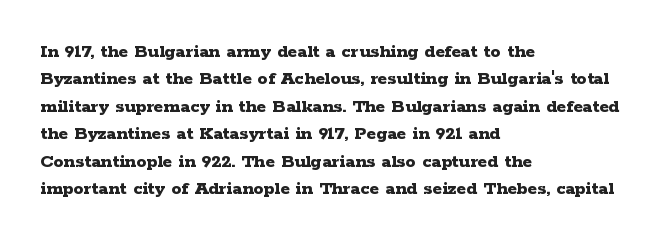
The image shows 20 px bold type, upright; set left-aligned, normal line spacing (1.37x), normal letter spacing, not underlined.
